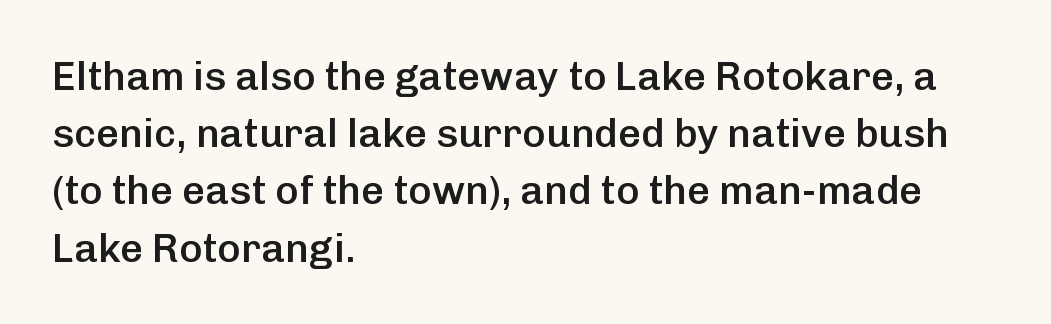
{"serif": "no", "italic": "no", "bold": "semi", "weight": "semibold", "width": "normal", "stroke_contrast": "low", "x_height": "medium", "monospaced": "no", "underline": "no", "align": "left", "line_spacing": "normal", "line_spacing_ratio": 1.43, "letter_spacing": "normal", "letter_spacing_em": 0.0, "glyph_px": 40}
